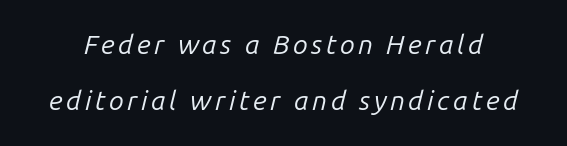
{"italic": "yes", "lean": "right", "slant_degrees": 14, "bold": "no", "underline": "no", "line_spacing": "loose", "line_spacing_ratio": 2.07, "glyph_px": 27}
